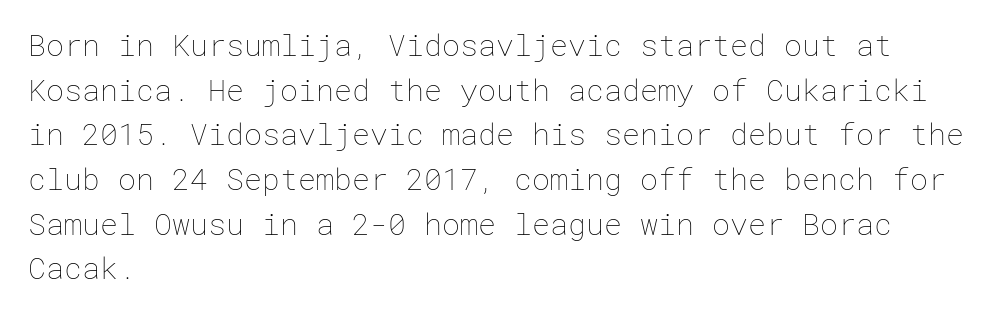
{"italic": "no", "bold": "no", "weight": "thin", "width": "normal", "stroke_contrast": "low", "x_height": "medium", "underline": "no", "align": "left", "line_spacing": "normal", "line_spacing_ratio": 1.49, "letter_spacing": "normal", "letter_spacing_em": 0.0, "glyph_px": 30}
